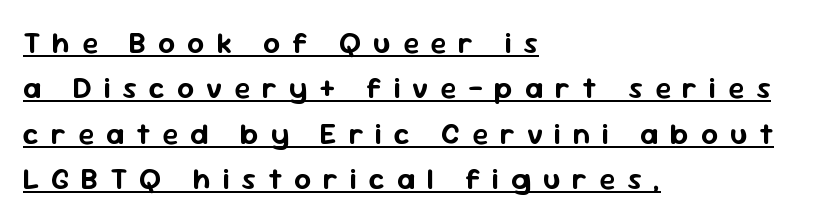
Q: Is the text italic (slanted)? A: No, it is upright.
Q: Is the typeface a serif or a sans-serif typeface? A: Sans-serif.
Q: Is the text underlined? A: Yes.
Q: How is the paragraph aligned? A: Left-aligned.
Q: Is the spacing between letters normal or unusually wide? A: Unusually wide.
Q: Is the spacing between lines tight, normal or loose? A: Normal.
Q: Width (condensed, normal, or wide)? A: Normal.
Q: Stroke contrast? A: Low.
Q: x-height? A: Medium.
Q: Monospaced? A: No.
